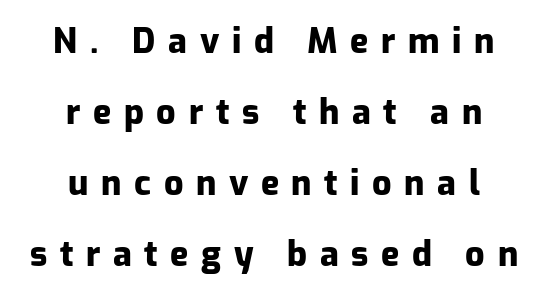
Substantial extra tracking has been applied to these lines. Only glyphs here, with clear space below each row. The rendering uses a bold face; every stroke is thick and dark. This is roman type, the default non-slanted kind.
